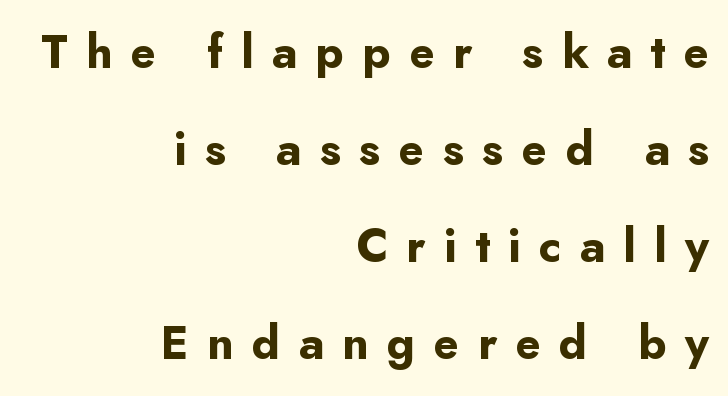
Regarding serifs, this sample does without them. You could not count columns in this text — the font is proportionally spaced. Descender tails drop into unmarked territory. Characters follow at a spacing far wider than the type designer built in.
